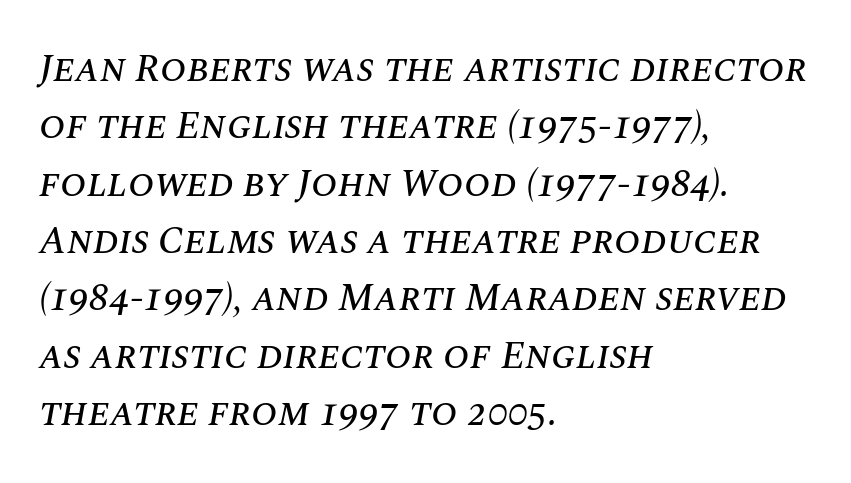
The passage shown has conventional tracking throughout. Compared with ordinary roman type, these characters are visibly tilted. Regarding leading, the lines here are spaced in the standard way. This rendering features lettering with no underline. The rendering uses natural spacing where letterforms have individual widths. In CSS terms this would be text-align: left.
